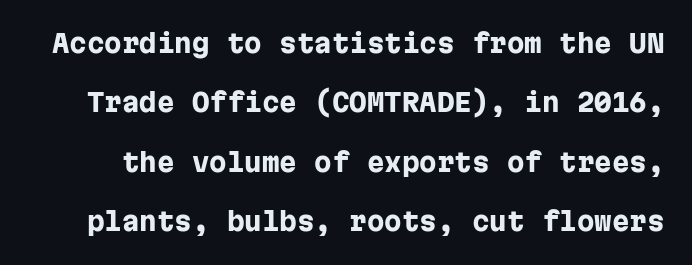
Unlike italic type, these characters show no tilt at all. As a designer I'd log this as weight 700, bold. The area under the type is left untouched. These lines stand farther apart than default settings would place them. These lines keep a tight, regular rhythm from letter to letter.
